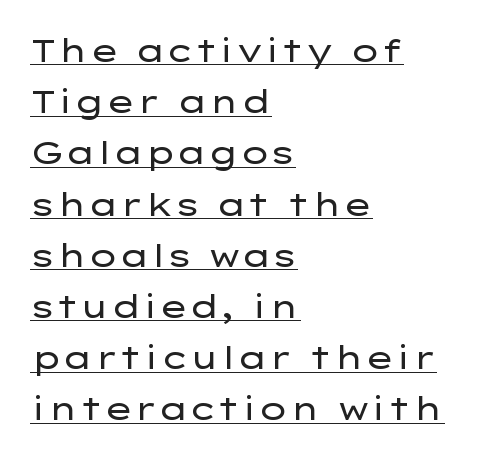
Q: Is the text bold? A: No.
Q: Is the text italic (slanted)? A: No, it is upright.
Q: Is the typeface a serif or a sans-serif typeface? A: Sans-serif.
Q: Is the text underlined? A: Yes.
Q: How is the paragraph aligned? A: Left-aligned.
Q: Is the spacing between letters normal or unusually wide? A: Normal.
Q: Is the spacing between lines tight, normal or loose? A: Normal.
Q: Width (condensed, normal, or wide)? A: Wide.
Q: Stroke contrast? A: Low.
Q: x-height? A: Medium.
Q: Monospaced? A: No.
